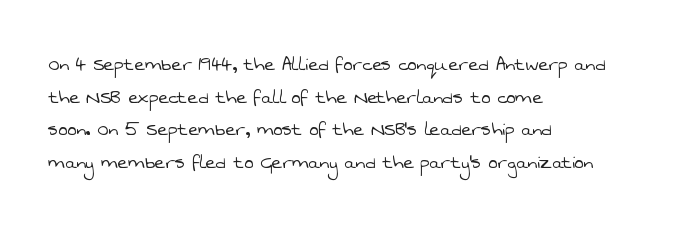
The image shows 22 px text type; set left-aligned, normal line spacing (1.48x), normal letter spacing, not underlined.
